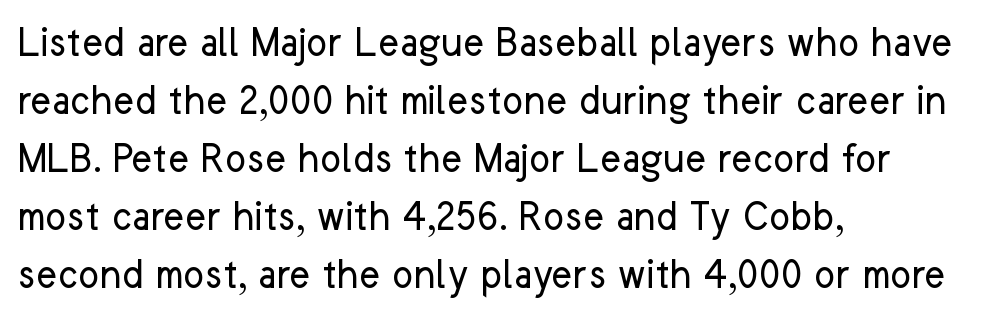
Q: Is the text bold? A: No.
Q: Is the text italic (slanted)? A: No, it is upright.
Q: Is the typeface a serif or a sans-serif typeface? A: Sans-serif.
Q: Is the text underlined? A: No.
Q: How is the paragraph aligned? A: Left-aligned.
Q: Is the spacing between letters normal or unusually wide? A: Normal.
Q: Is the spacing between lines tight, normal or loose? A: Normal.
Q: Width (condensed, normal, or wide)? A: Normal.
Q: Stroke contrast? A: Low.
Q: x-height? A: Medium.
Q: Monospaced? A: No.
